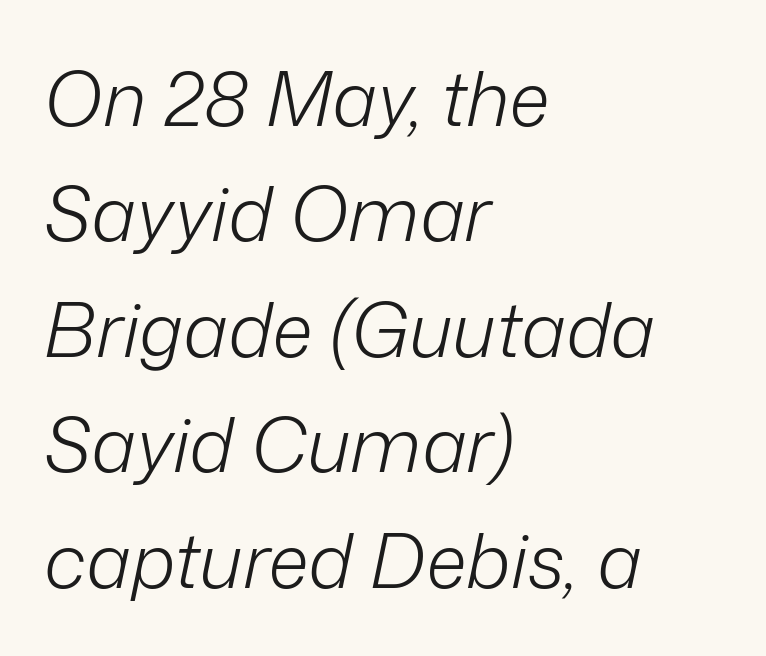
{"italic": "yes", "lean": "right", "slant_degrees": 12, "bold": "no", "weight": "light", "width": "normal", "stroke_contrast": "low", "x_height": "medium", "monospaced": "no", "underline": "no", "align": "left", "line_spacing": "normal", "line_spacing_ratio": 1.54, "letter_spacing": "normal", "letter_spacing_em": 0.0, "glyph_px": 75}
